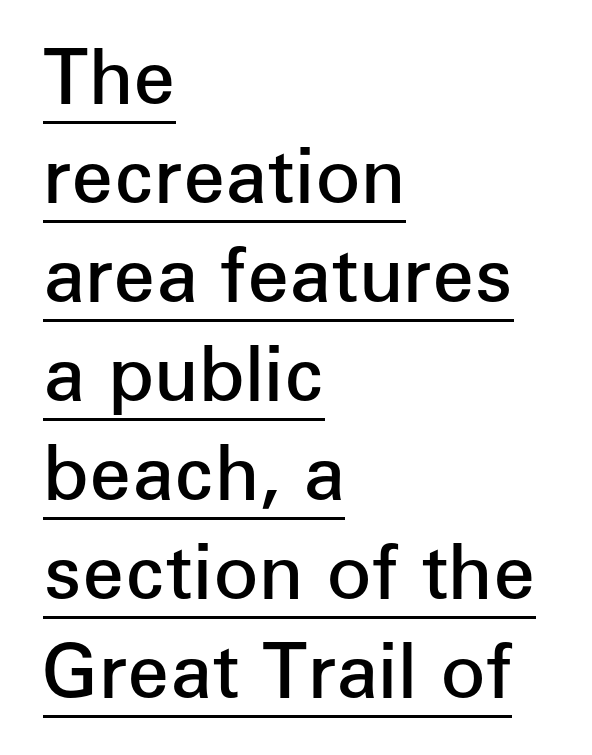
The axis of the letterforms is exactly vertical. In terms of leading, this rendering sits right in the middle. This is underlined copy, the kind a proofreader might mark for attention. The type is set solid horizontally, with unmodified tracking. Serifs: no, the terminals of the letterforms are clean. The passage is arranged the way most books set body copy — flush left.
